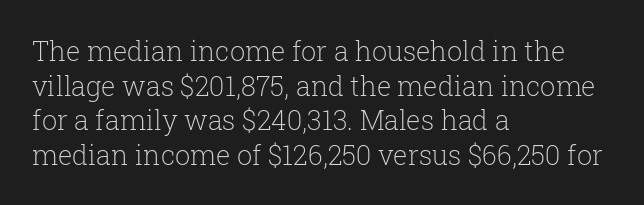
The image shows 27 px text type, upright; set left-aligned, normal line spacing (1.28x), normal letter spacing, not underlined.
